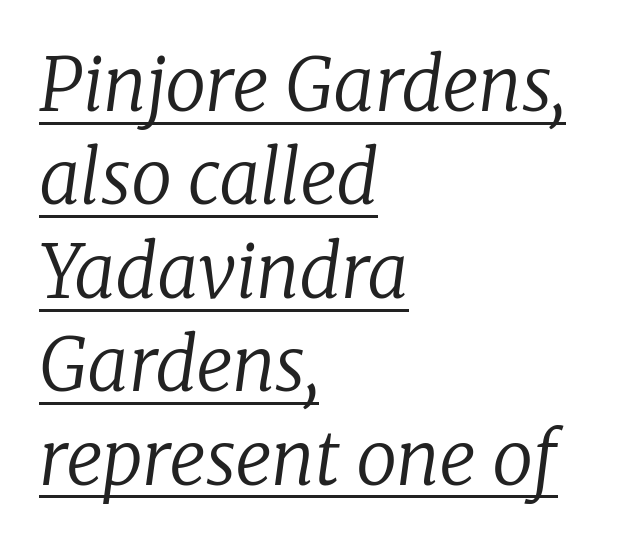
Q: Is the text bold? A: No.
Q: Is the text italic (slanted)? A: Yes, it leans right by about 8 degrees.
Q: Is the typeface a serif or a sans-serif typeface? A: Serif.
Q: Is the text underlined? A: Yes.
Q: How is the paragraph aligned? A: Left-aligned.
Q: Is the spacing between letters normal or unusually wide? A: Normal.
Q: Is the spacing between lines tight, normal or loose? A: Normal.
Q: Width (condensed, normal, or wide)? A: Normal.
Q: Stroke contrast? A: Low.
Q: x-height? A: Medium.
Q: Monospaced? A: No.
